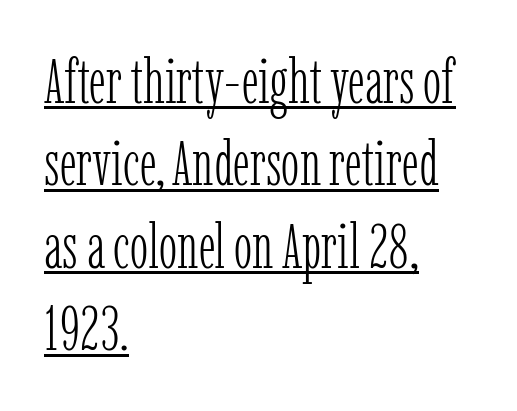
Q: Is the text bold? A: No.
Q: Is the text italic (slanted)? A: No, it is upright.
Q: Is the typeface a serif or a sans-serif typeface? A: Serif.
Q: Is the text underlined? A: Yes.
Q: How is the paragraph aligned? A: Left-aligned.
Q: Is the spacing between letters normal or unusually wide? A: Normal.
Q: Is the spacing between lines tight, normal or loose? A: Normal.
Q: Width (condensed, normal, or wide)? A: Condensed.
Q: Stroke contrast? A: Low.
Q: x-height? A: Medium.
Q: Monospaced? A: No.
